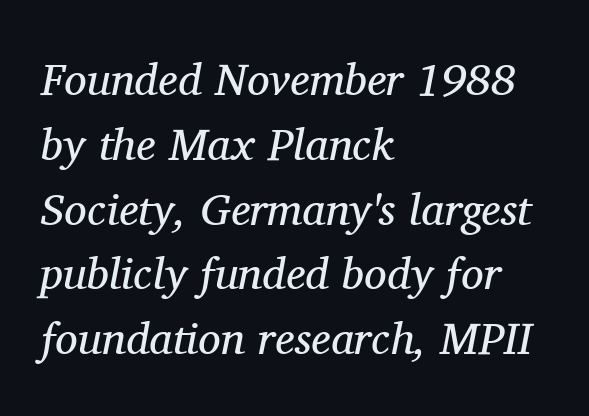
The image shows 45 px regular-weight serif type, italic (leaning right); set left-aligned, normal line spacing (1.44x), normal letter spacing, not underlined; medium stroke contrast and a medium x-height.
